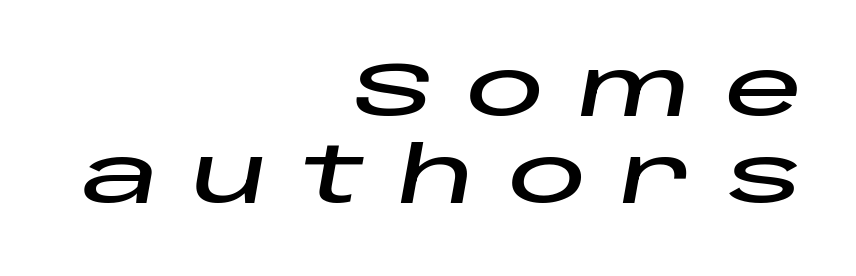
{"italic": "yes", "lean": "right", "slant_degrees": 10, "width": "wide", "stroke_contrast": "low", "x_height": "large", "monospaced": "no", "underline": "no", "align": "right", "line_spacing": "tight", "line_spacing_ratio": 1.12, "letter_spacing": "wide", "letter_spacing_em": 0.43, "glyph_px": 78}
